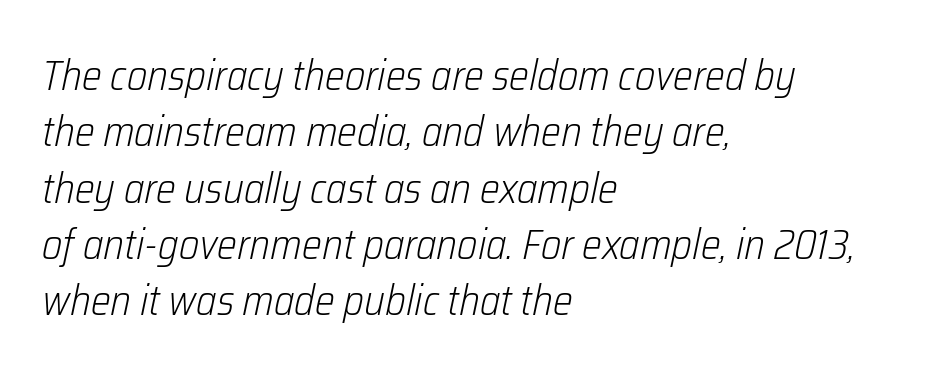
Q: Is the text bold? A: No.
Q: Is the text italic (slanted)? A: Yes, it leans right by about 12 degrees.
Q: Is the text underlined? A: No.
Q: How is the paragraph aligned? A: Left-aligned.
Q: Is the spacing between letters normal or unusually wide? A: Normal.
Q: Is the spacing between lines tight, normal or loose? A: Normal.
Q: Width (condensed, normal, or wide)? A: Condensed.
Q: Stroke contrast? A: Low.
Q: x-height? A: Medium.
Q: Monospaced? A: No.
